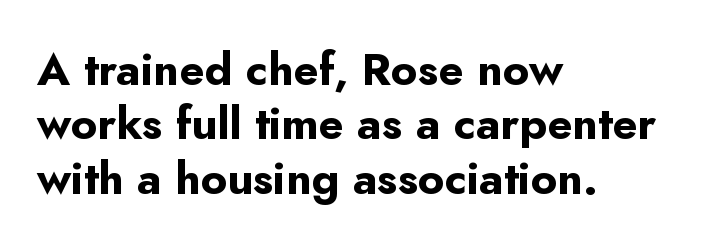
{"serif": "no", "italic": "no", "bold": "yes", "weight": "bold", "width": "normal", "stroke_contrast": "low", "x_height": "small", "monospaced": "no", "underline": "no", "align": "left", "line_spacing_ratio": 1.21, "letter_spacing": "normal", "letter_spacing_em": 0.0, "glyph_px": 45}
